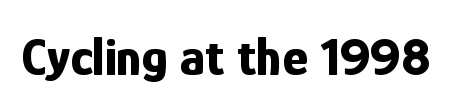
{"serif": "no", "italic": "no", "bold": "yes", "weight": "bold", "width": "condensed", "stroke_contrast": "low", "x_height": "medium", "monospaced": "no", "underline": "no", "letter_spacing": "normal", "letter_spacing_em": 0.0, "glyph_px": 54}
